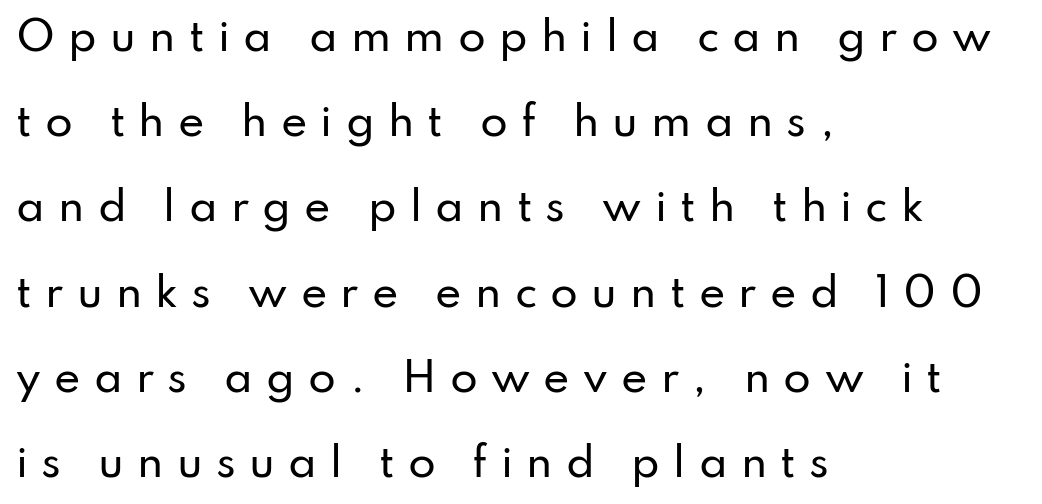
The image shows 40 px sans-serif type, upright; set left-aligned, loose line spacing (2.13x), unusually wide letter spacing (+0.33 em), not underlined; low stroke contrast and a small x-height.
